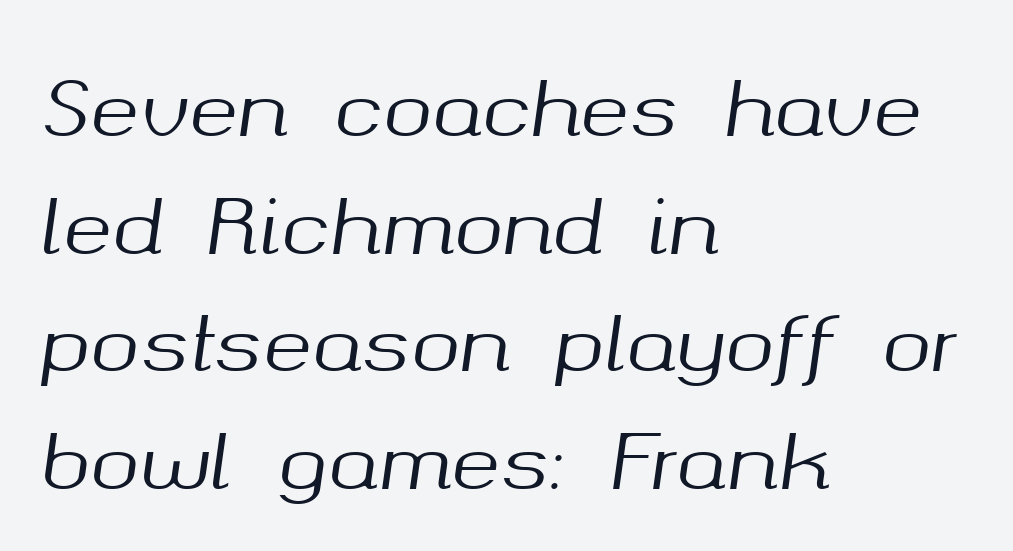
{"italic": "yes", "lean": "right", "slant_degrees": 8, "width": "normal", "stroke_contrast": "medium", "x_height": "medium", "monospaced": "no", "underline": "no", "align": "left", "line_spacing": "normal", "line_spacing_ratio": 1.59, "letter_spacing": "normal", "letter_spacing_em": 0.0, "glyph_px": 74}
